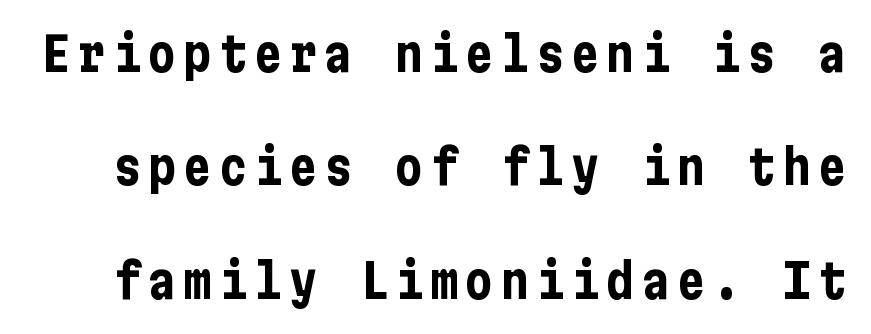
Q: Is the text bold? A: Yes.
Q: Is the text italic (slanted)? A: No, it is upright.
Q: Is the typeface a serif or a sans-serif typeface? A: Sans-serif.
Q: Is the text underlined? A: No.
Q: Is the spacing between lines tight, normal or loose? A: Loose.
Q: Width (condensed, normal, or wide)? A: Condensed.
Q: Stroke contrast? A: Low.
Q: x-height? A: Medium.
